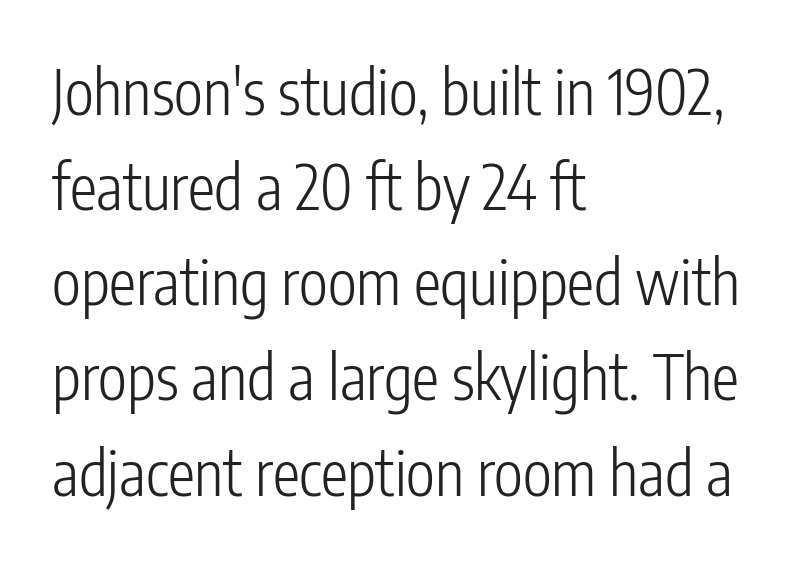
The image shows 61 px light, condensed sans-serif type, upright; set left-aligned, normal line spacing (1.56x), normal letter spacing, not underlined; low stroke contrast and a medium x-height.
